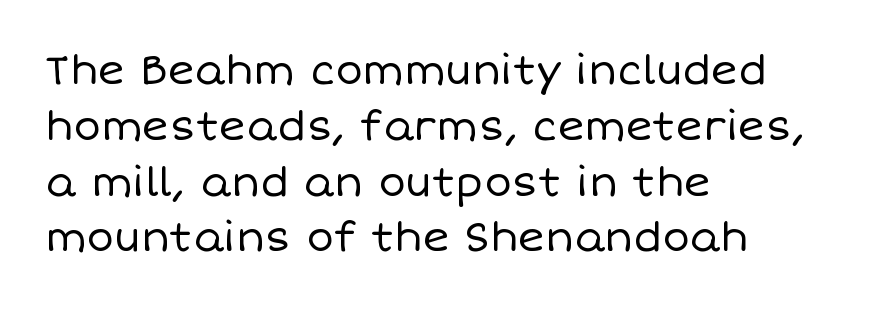
{"italic": "no", "bold": "no", "weight": "regular", "width": "normal", "stroke_contrast": "low", "x_height": "large", "monospaced": "no", "underline": "no", "align": "left", "line_spacing": "normal", "line_spacing_ratio": 1.36, "letter_spacing": "normal", "letter_spacing_em": 0.0, "glyph_px": 41}
